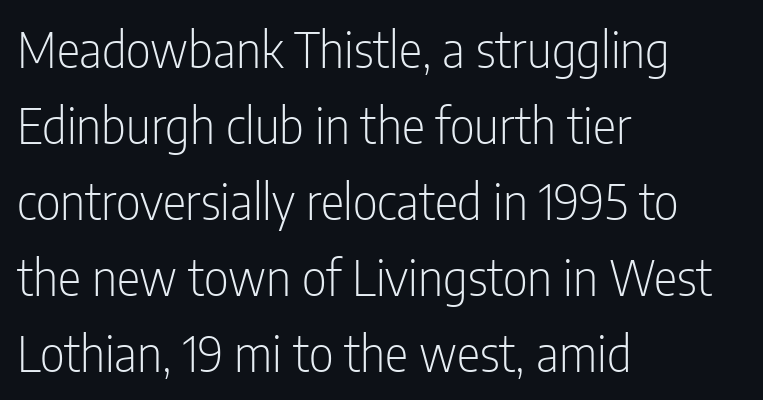
Letter spacing: default. A classic flush-left, rag-right setting is used for this passage. This block has exactly the height ordinary leading produces. The letters carry no serifs — their stems end cleanly without finishing strokes.
